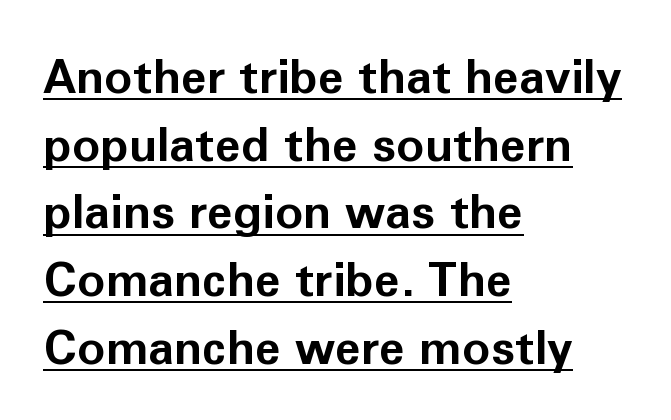
The image shows 47 px bold sans-serif type, upright; set left-aligned, normal line spacing (1.44x), normal letter spacing, underlined; low stroke contrast and a medium x-height.
